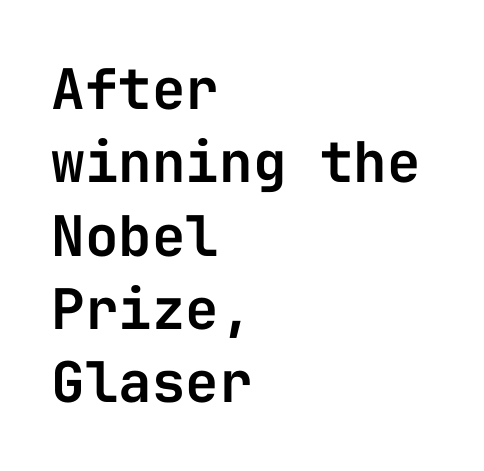
The image shows 56 px sans-serif type, upright, monospaced; set left-aligned, normal line spacing (1.31x), normal letter spacing, not underlined; low stroke contrast and a medium x-height.
